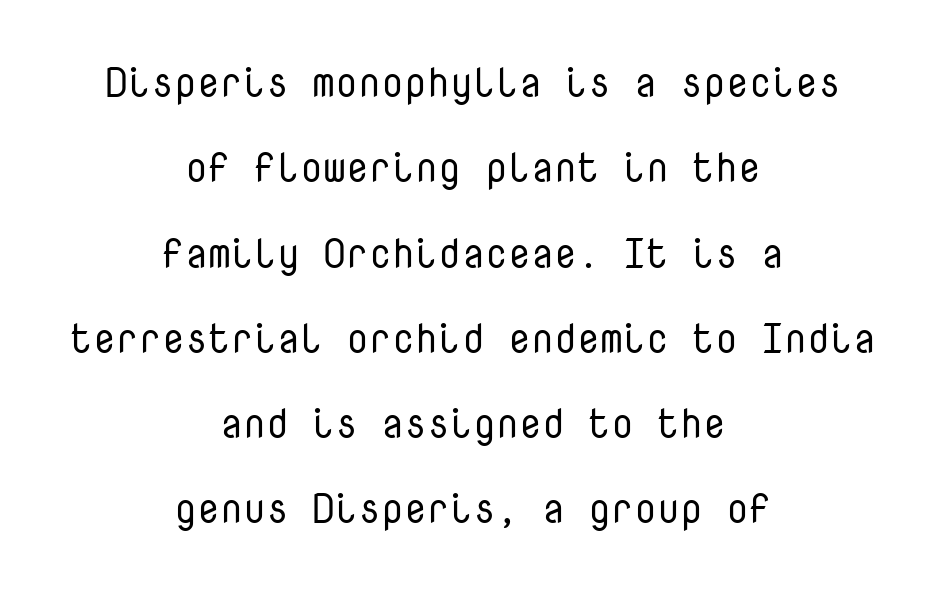
Q: Is the text bold? A: No.
Q: Is the text italic (slanted)? A: No, it is upright.
Q: Is the typeface a serif or a sans-serif typeface? A: Sans-serif.
Q: Is the text underlined? A: No.
Q: How is the paragraph aligned? A: Centered.
Q: Is the spacing between letters normal or unusually wide? A: Normal.
Q: Is the spacing between lines tight, normal or loose? A: Loose.
Q: Width (condensed, normal, or wide)? A: Normal.
Q: Stroke contrast? A: Low.
Q: x-height? A: Medium.
Q: Monospaced? A: Yes.
